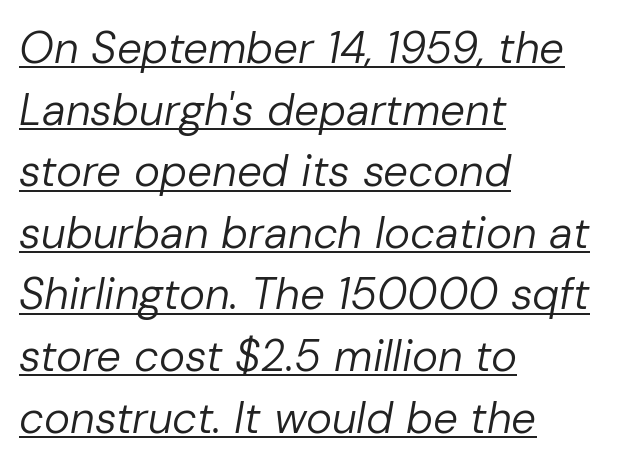
Q: Is the text bold? A: No.
Q: Is the text italic (slanted)? A: Yes, it leans right by about 10 degrees.
Q: Is the text underlined? A: Yes.
Q: How is the paragraph aligned? A: Left-aligned.
Q: Is the spacing between letters normal or unusually wide? A: Normal.
Q: Is the spacing between lines tight, normal or loose? A: Normal.
Q: Width (condensed, normal, or wide)? A: Normal.
Q: Stroke contrast? A: Low.
Q: x-height? A: Medium.
Q: Monospaced? A: No.
